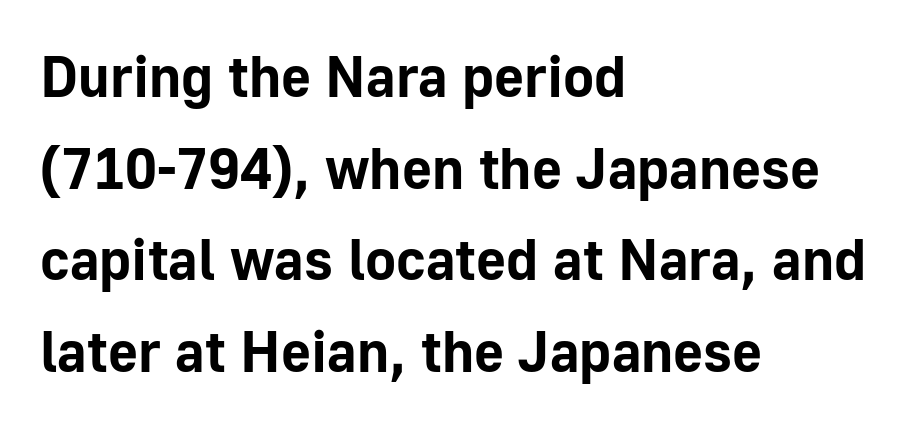
{"serif": "no", "italic": "no", "bold": "yes", "weight": "bold", "width": "normal", "stroke_contrast": "low", "x_height": "medium", "monospaced": "no", "underline": "no", "align": "left", "line_spacing": "normal", "line_spacing_ratio": 1.58, "letter_spacing": "normal", "letter_spacing_em": 0.0, "glyph_px": 58}
